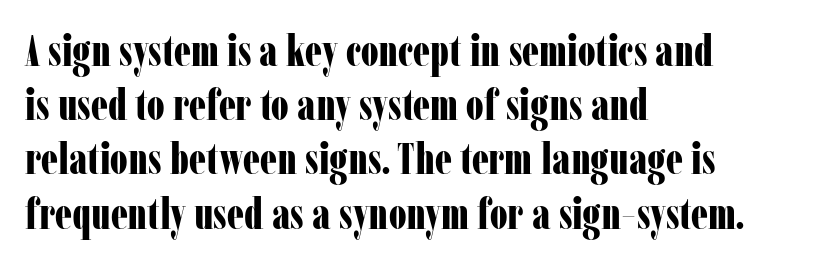
Q: Is the text bold? A: Yes.
Q: Is the text italic (slanted)? A: No, it is upright.
Q: Is the typeface a serif or a sans-serif typeface? A: Serif.
Q: Is the text underlined? A: No.
Q: How is the paragraph aligned? A: Left-aligned.
Q: Is the spacing between letters normal or unusually wide? A: Normal.
Q: Is the spacing between lines tight, normal or loose? A: Normal.
Q: Width (condensed, normal, or wide)? A: Condensed.
Q: Stroke contrast? A: Low.
Q: x-height? A: Medium.
Q: Monospaced? A: No.
